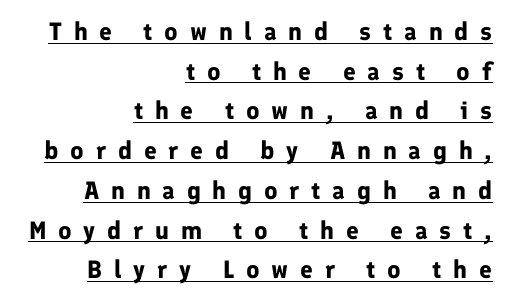
The ragged edge is on the left, which tells us the setting is flush right. These words are printed bold, with thick strokes throughout. Ordinary non-slanted type is in use. If you measured baseline to baseline, you'd find a middling distance. Underlining? Definitely there.
